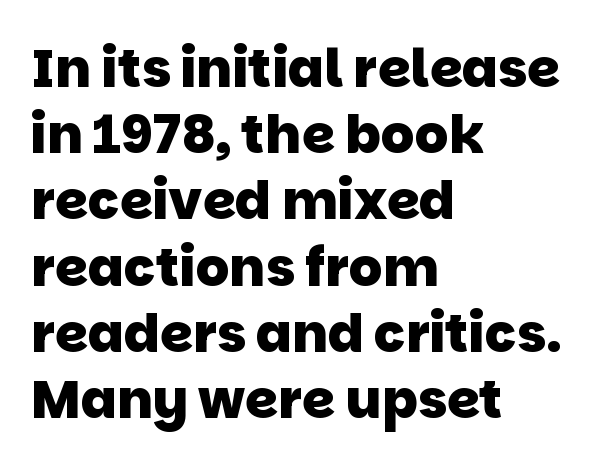
{"serif": "no", "bold": "yes", "weight": "heavy", "width": "normal", "stroke_contrast": "low", "x_height": "large", "monospaced": "no", "underline": "no", "align": "left", "line_spacing": "normal", "line_spacing_ratio": 1.25, "letter_spacing": "normal", "letter_spacing_em": 0.0, "glyph_px": 53}
